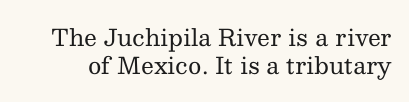
Q: Is the text bold? A: No.
Q: Is the text italic (slanted)? A: No, it is upright.
Q: Is the text underlined? A: No.
Q: Is the spacing between letters normal or unusually wide? A: Normal.
